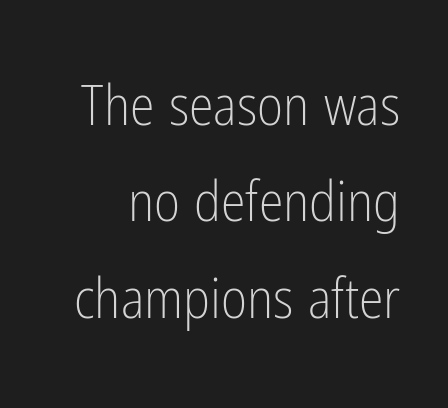
The image shows 56 px light, condensed sans-serif type, upright; set line spacing 1.72x, normal letter spacing, not underlined; low stroke contrast and a medium x-height.
